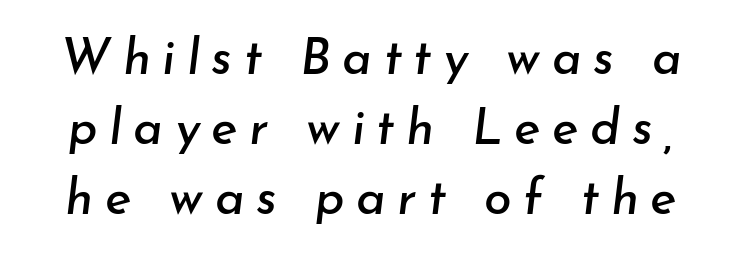
{"italic": "yes", "lean": "right", "slant_degrees": 7, "width": "normal", "stroke_contrast": "low", "x_height": "small", "monospaced": "no", "underline": "no", "line_spacing": "normal", "line_spacing_ratio": 1.4, "letter_spacing": "wide", "letter_spacing_em": 0.23, "glyph_px": 50}
